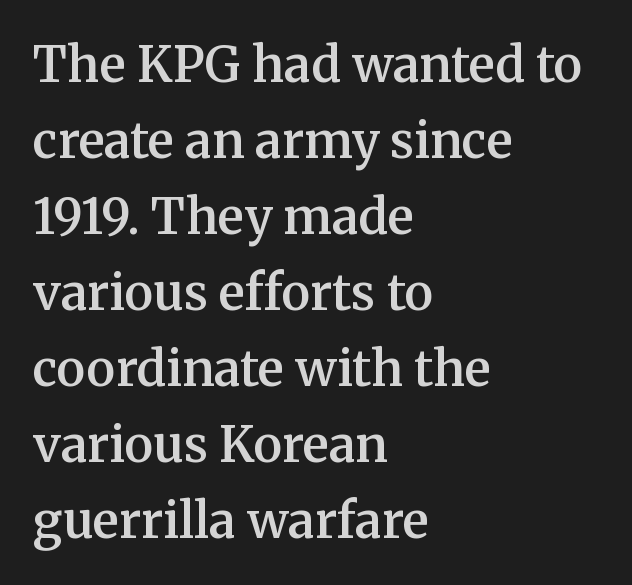
Q: Is the text bold? A: Semi-bold.
Q: Is the text italic (slanted)? A: No, it is upright.
Q: Is the typeface a serif or a sans-serif typeface? A: Serif.
Q: Is the text underlined? A: No.
Q: How is the paragraph aligned? A: Left-aligned.
Q: Is the spacing between letters normal or unusually wide? A: Normal.
Q: Is the spacing between lines tight, normal or loose? A: Normal.
Q: Width (condensed, normal, or wide)? A: Normal.
Q: Stroke contrast? A: Medium.
Q: x-height? A: Medium.
Q: Monospaced? A: No.
